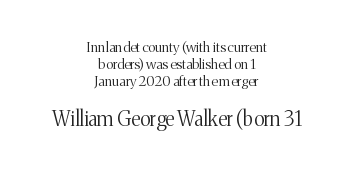
When letters stand straight like this, we call the style roman or upright. Letter spacing: default. Weight: not bold — regular or lighter. The more generous point size was reserved for the lower chunk. The typesetter chose a symmetrical, centered arrangement here. Underlining? Definitely not there.
